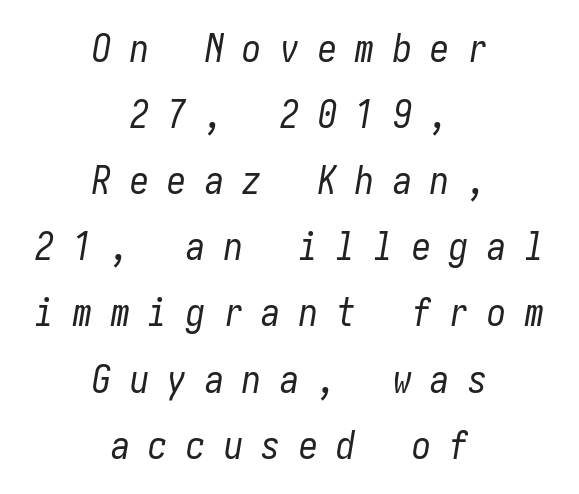
Leftover space on each line is divided equally before and after the words. A typesetter would mark this as italic. Honestly, there is no underline to notice here at all. No heavy texture on the line: the type isn't bold.
